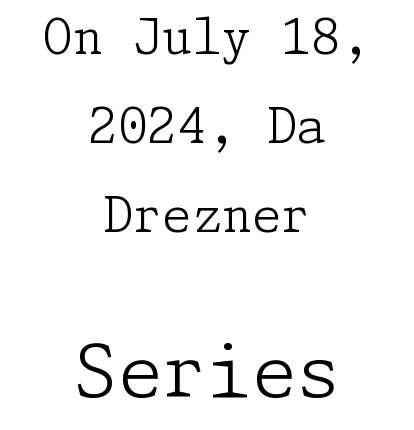
Serifs: yes, visible at the terminals of the letterforms. Block two is the big one; block one sits smaller above it. Teacher's note: observe the equal gaps on both sides — that is centered alignment. The face used here is rendered with its standard letterfit.
